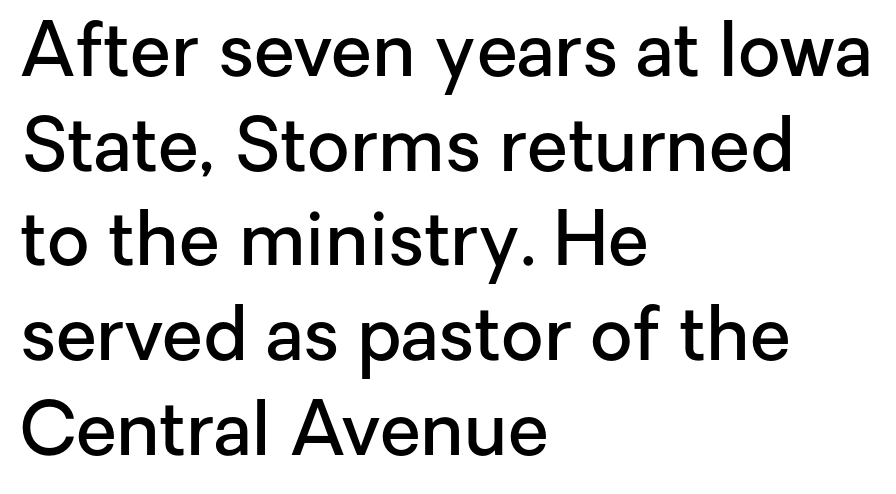
The image shows 74 px semibold sans-serif type, upright; set left-aligned, normal line spacing (1.28x), normal letter spacing, not underlined; low stroke contrast and a medium x-height.
